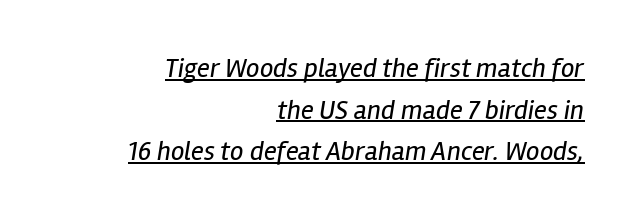
Q: Is the text bold? A: No.
Q: Is the text italic (slanted)? A: Yes, it leans right by about 12 degrees.
Q: Is the text underlined? A: Yes.
Q: How is the paragraph aligned? A: Right-aligned.
Q: Is the spacing between letters normal or unusually wide? A: Normal.
Q: Is the spacing between lines tight, normal or loose? A: Normal.
